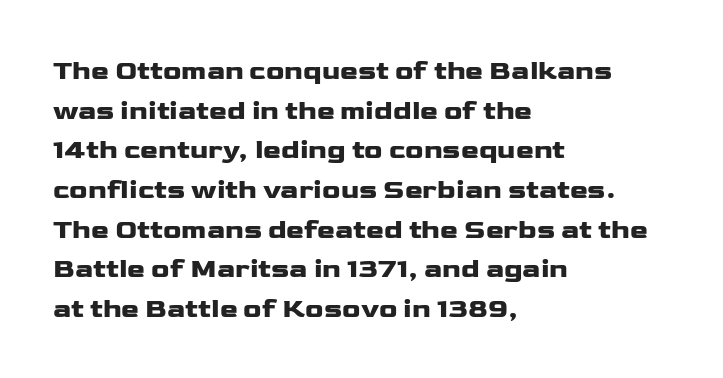
The image shows 27 px text type, upright; set left-aligned, normal line spacing (1.47x), normal letter spacing, not underlined.
